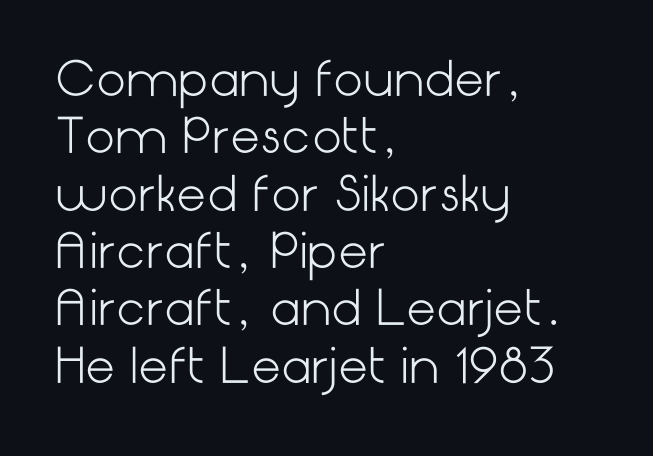
Plain, unruled lines of type. You could call the tracking neutral — neither tight nor loose. Heft: none added — not bold. The text block is weighted toward the left margin, trailing off unevenly rightward. Are there feet on the stems? There aren't — it's a sans.
